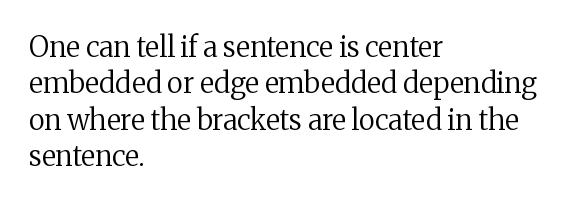
Honestly, there is no underline to notice here at all. When letters stand straight like this, we call the style roman or upright. The face used here is proportionally spaced, like ordinary book or web type. The horizontal fit of the characters is conventional and even. This reads as an unemphasized weight, regular at the heaviest. Summary of vertical rhythm: regular, with standard interline spacing.
